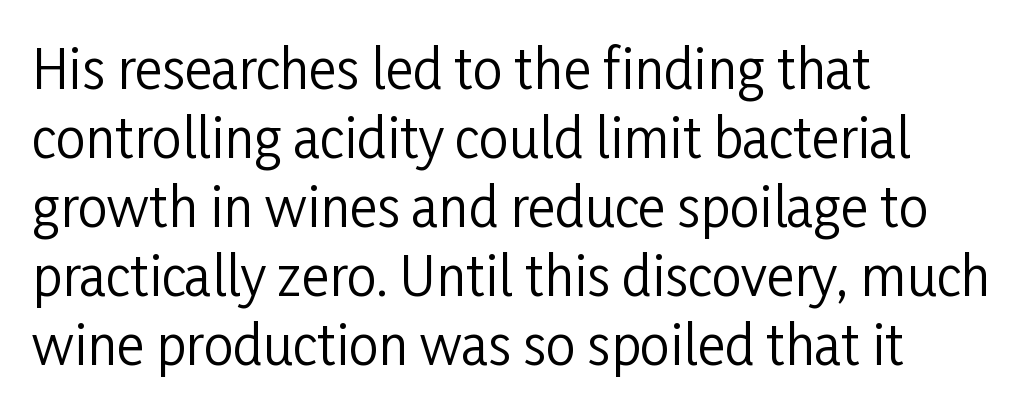
A clean baseline with only descenders dipping below it. Nobody touched the tracking dial on this one. Looks like regular typesetting: each glyph gets only the width it needs. Each letter's strokes conclude bluntly, with no projecting serifs. Line starts are locked; line ends wander. The letterforms sit at book weight or below.
